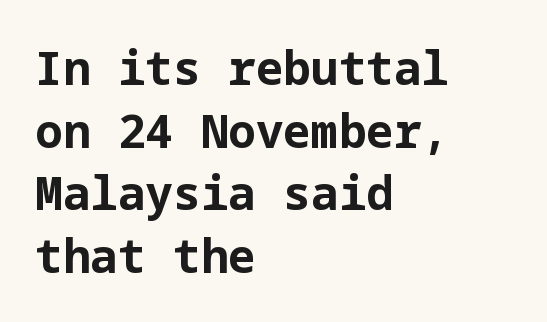
Q: Is the text bold? A: Yes.
Q: Is the text italic (slanted)? A: No, it is upright.
Q: Is the typeface a serif or a sans-serif typeface? A: Sans-serif.
Q: Is the text underlined? A: No.
Q: How is the paragraph aligned? A: Left-aligned.
Q: Is the spacing between letters normal or unusually wide? A: Normal.
Q: Is the spacing between lines tight, normal or loose? A: Normal.
Q: Width (condensed, normal, or wide)? A: Normal.
Q: Stroke contrast? A: Low.
Q: x-height? A: Medium.
